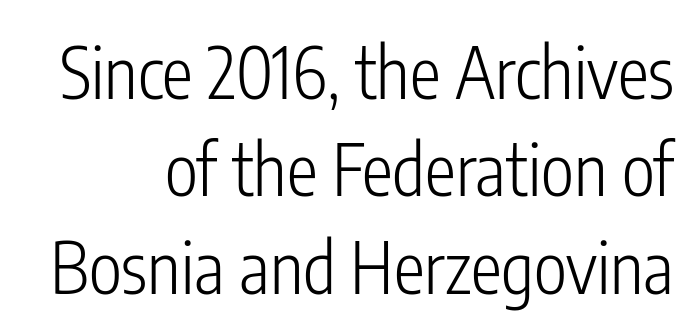
Horizontal bands of white between lines are of average thickness. Varying glyph widths throughout — classic text-font behaviour. Serif or sans? Sans — the stroke terminals are bare. Posture: straight, roman, zero tilt. Descenders are the only things crossing below the line. The strokes are not fattened; the text isn't bold.
